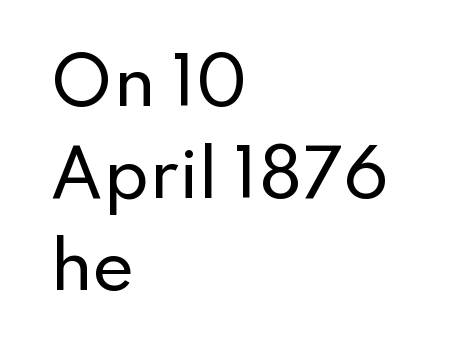
Q: Is the text italic (slanted)? A: No, it is upright.
Q: Is the typeface a serif or a sans-serif typeface? A: Sans-serif.
Q: Is the text underlined? A: No.
Q: How is the paragraph aligned? A: Left-aligned.
Q: Is the spacing between letters normal or unusually wide? A: Normal.
Q: Is the spacing between lines tight, normal or loose? A: Normal.
Q: Width (condensed, normal, or wide)? A: Normal.
Q: Stroke contrast? A: Low.
Q: x-height? A: Small.
Q: Monospaced? A: No.
